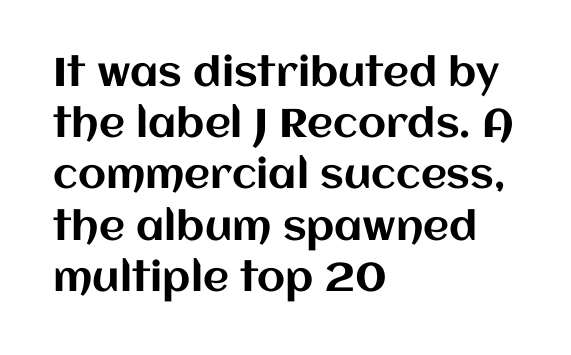
The image shows 40 px text type, upright; set left-aligned, normal line spacing (1.28x), normal letter spacing, not underlined; medium stroke contrast and a large x-height.
